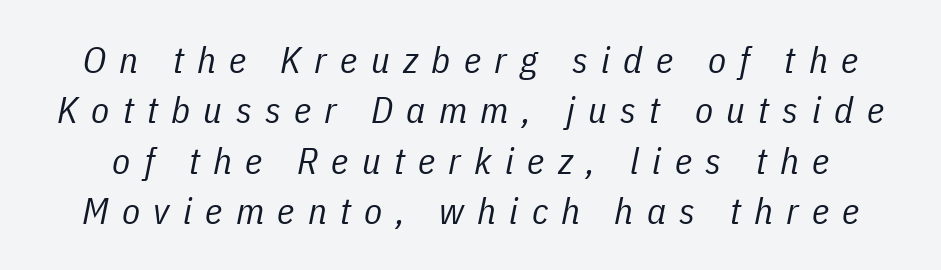
The image shows 37 px regular-weight, condensed type, italic (leaning right); set normal line spacing (1.36x), unusually wide letter spacing (+0.36 em), not underlined; low stroke contrast and a medium x-height.
